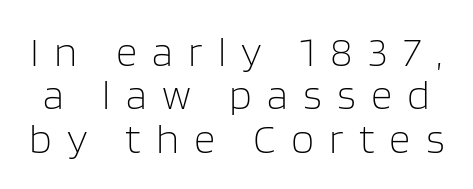
Q: Is the text bold? A: No.
Q: Is the text italic (slanted)? A: No, it is upright.
Q: Is the typeface a serif or a sans-serif typeface? A: Sans-serif.
Q: Is the text underlined? A: No.
Q: Is the spacing between letters normal or unusually wide? A: Unusually wide.
Q: Is the spacing between lines tight, normal or loose? A: Tight.
Q: Width (condensed, normal, or wide)? A: Normal.
Q: Stroke contrast? A: Low.
Q: x-height? A: Large.
Q: Monospaced? A: No.
